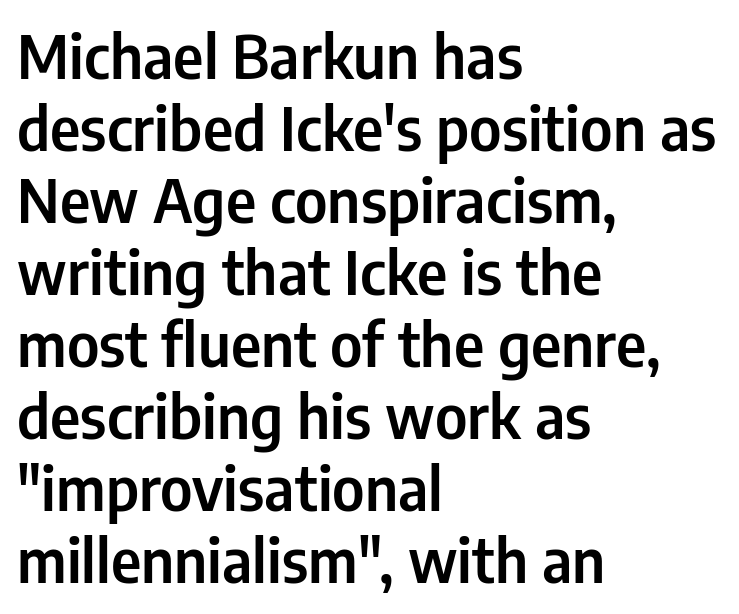
Horizontal alignment here is leftward, the default for most running prose. The passage shown is typed in a proportional face where columns would drift. The words here are not underlined. The tracking reads as untouched default to a designer's eye. Upright lettering throughout. Note: no serifs on the glyphs.
